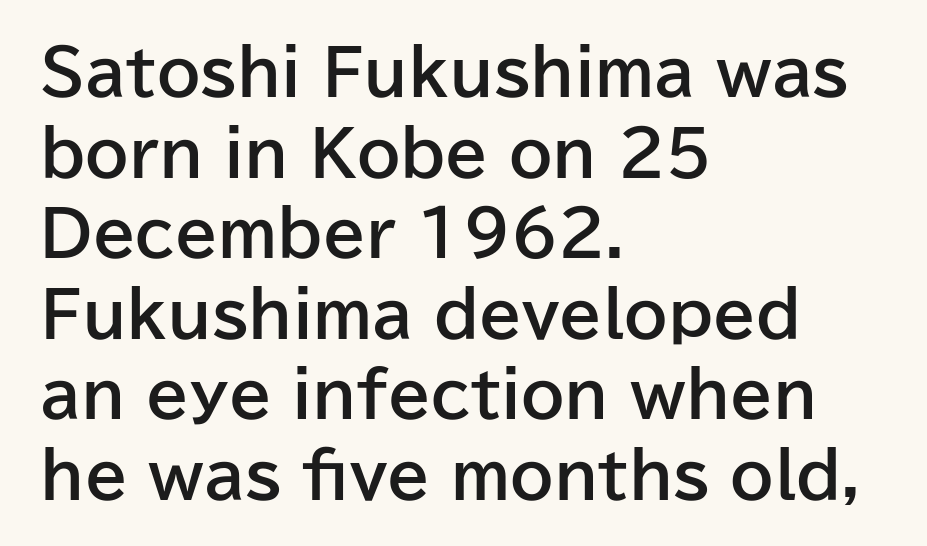
{"serif": "no", "italic": "no", "bold": "yes", "weight": "bold", "width": "normal", "stroke_contrast": "low", "x_height": "medium", "monospaced": "no", "underline": "no", "align": "left", "line_spacing": "normal", "line_spacing_ratio": 1.3, "letter_spacing": "normal", "letter_spacing_em": 0.0, "glyph_px": 62}
